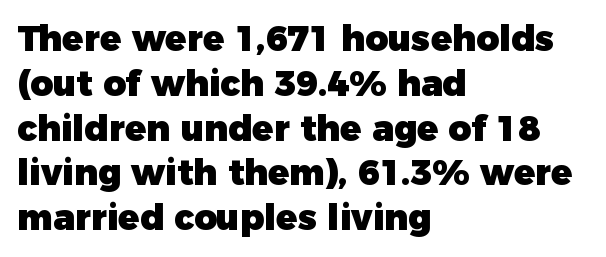
Vertical strokes here are truly vertical. The strip under each line holds only bare page. Students, note that the glyphs here touch the page at normal intervals. The passage shown is emphatically bold. Here the designer chose a conventional face with non-uniform glyph widths. Caption: multi-line text, flush left, ragged right.
